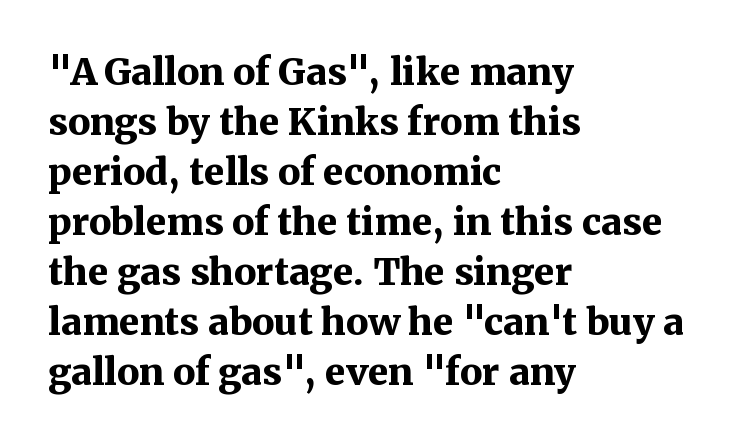
The image shows 37 px bold serif type, upright; set left-aligned, normal line spacing (1.35x), normal letter spacing, not underlined; medium stroke contrast and a medium x-height.
